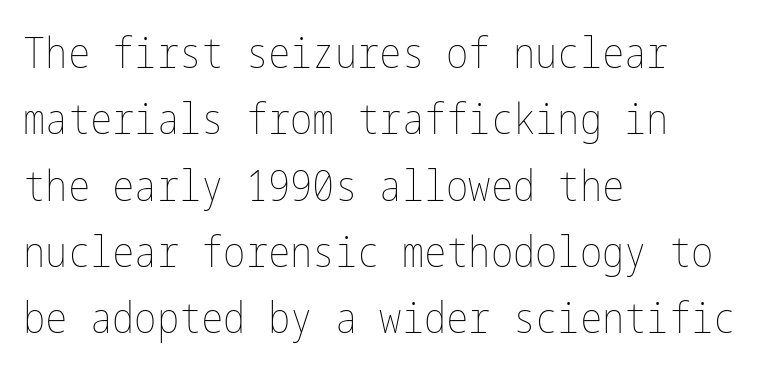
{"italic": "no", "bold": "no", "weight": "thin", "width": "condensed", "stroke_contrast": "low", "x_height": "medium", "underline": "no", "align": "left", "line_spacing": "normal", "line_spacing_ratio": 1.58, "letter_spacing": "normal", "letter_spacing_em": 0.0, "glyph_px": 42}
